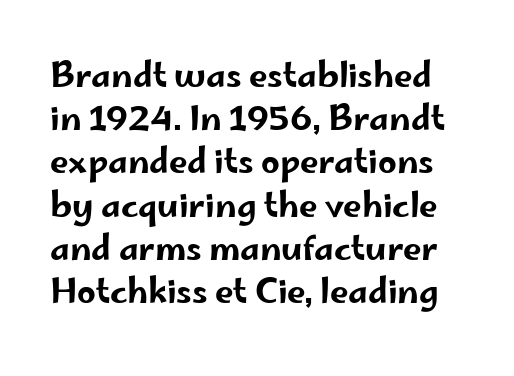
{"serif": "no", "italic": "no", "width": "wide", "stroke_contrast": "low", "x_height": "small", "monospaced": "no", "underline": "no", "line_spacing": "normal", "line_spacing_ratio": 1.31, "letter_spacing": "normal", "letter_spacing_em": 0.0, "glyph_px": 33}
